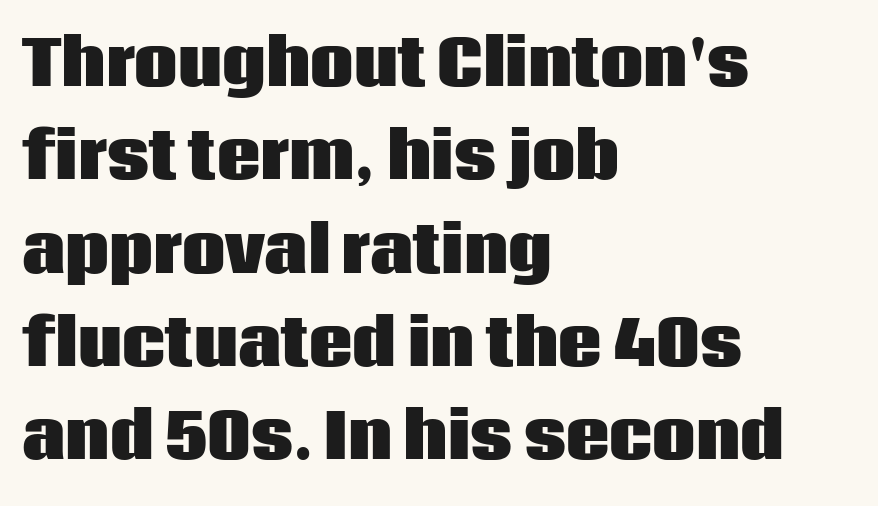
The image shows 61 px heavy sans-serif type, upright; set left-aligned, normal line spacing (1.53x), normal letter spacing, not underlined; low stroke contrast and a large x-height.
